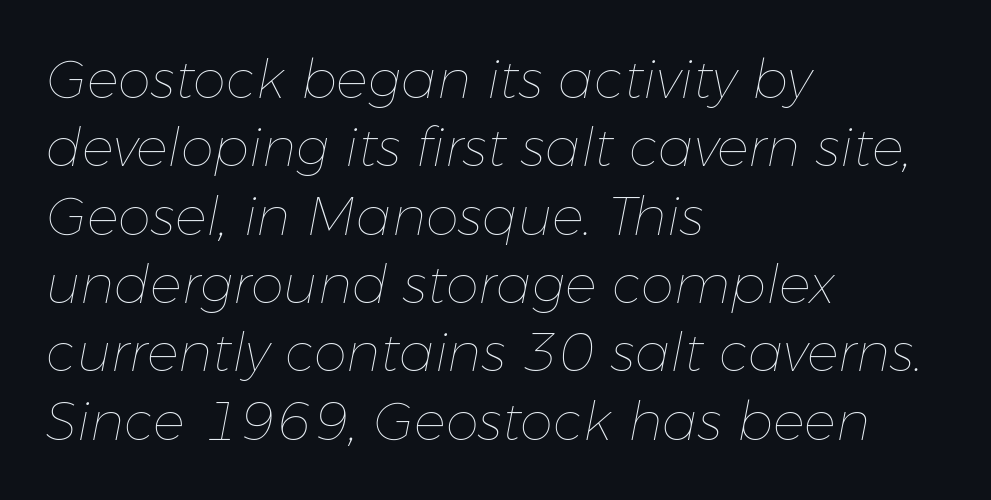
Q: Is the text bold? A: No.
Q: Is the text italic (slanted)? A: Yes, it leans right by about 11 degrees.
Q: Is the text underlined? A: No.
Q: How is the paragraph aligned? A: Left-aligned.
Q: Is the spacing between letters normal or unusually wide? A: Normal.
Q: Is the spacing between lines tight, normal or loose? A: Normal.
Q: Width (condensed, normal, or wide)? A: Normal.
Q: Stroke contrast? A: Low.
Q: x-height? A: Medium.
Q: Monospaced? A: No.
